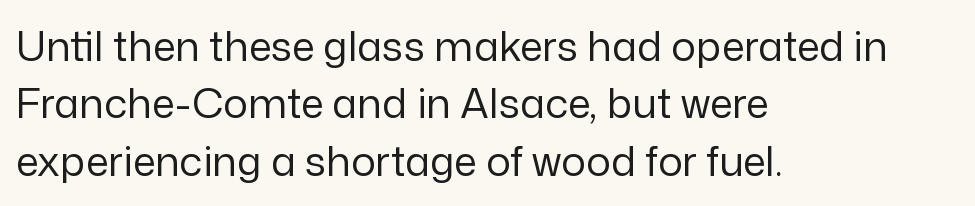
The image shows 41 px regular-weight sans-serif type, upright; set left-aligned, normal line spacing (1.4x), normal letter spacing, not underlined; low stroke contrast and a medium x-height.
